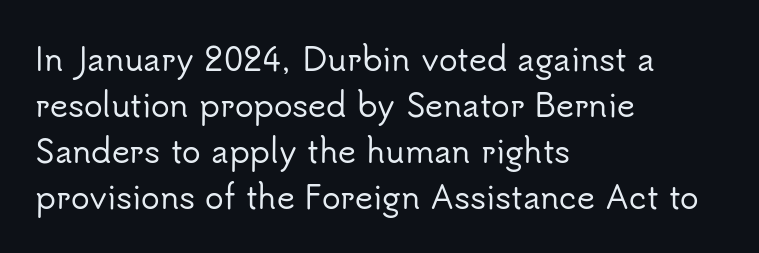
Q: Is the text italic (slanted)? A: No, it is upright.
Q: Is the typeface a serif or a sans-serif typeface? A: Sans-serif.
Q: Is the text underlined? A: No.
Q: How is the paragraph aligned? A: Left-aligned.
Q: Is the spacing between letters normal or unusually wide? A: Normal.
Q: Is the spacing between lines tight, normal or loose? A: Normal.
Q: Width (condensed, normal, or wide)? A: Normal.
Q: Stroke contrast? A: Low.
Q: x-height? A: Small.
Q: Monospaced? A: No.
